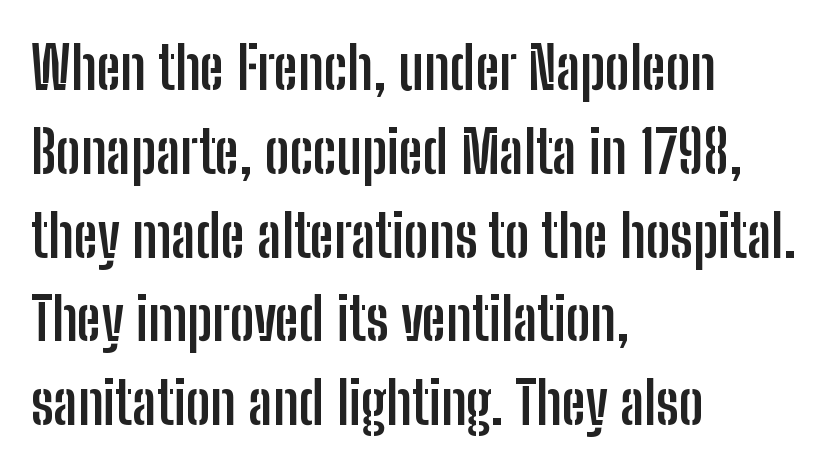
{"serif": "no", "italic": "no", "bold": "yes", "weight": "semibold", "width": "condensed", "stroke_contrast": "low", "x_height": "medium", "monospaced": "no", "underline": "no", "align": "left", "line_spacing": "normal", "line_spacing_ratio": 1.42, "letter_spacing": "normal", "letter_spacing_em": 0.0, "glyph_px": 59}
